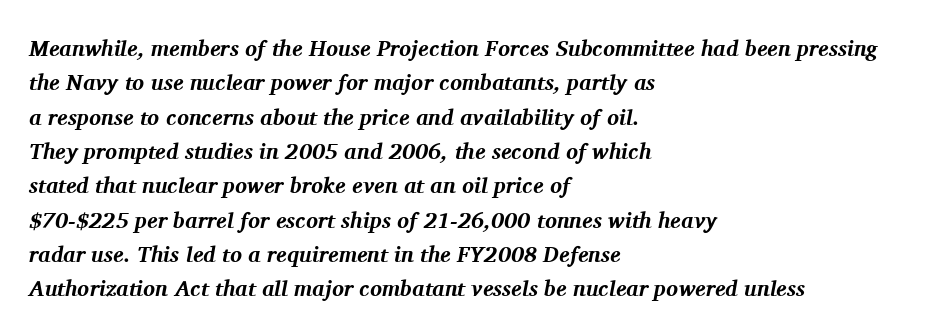
Q: Is the text bold? A: Yes.
Q: Is the text italic (slanted)? A: Yes, it leans right by about 11 degrees.
Q: Is the text underlined? A: No.
Q: How is the paragraph aligned? A: Left-aligned.
Q: Is the spacing between letters normal or unusually wide? A: Normal.
Q: Is the spacing between lines tight, normal or loose? A: Normal.
